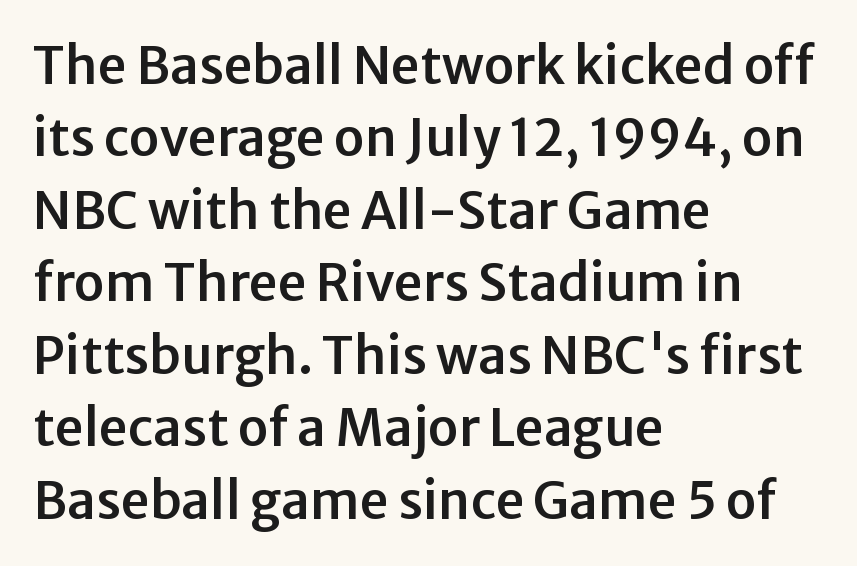
The image shows 51 px sans-serif type, upright; set left-aligned, normal line spacing (1.42x), normal letter spacing, not underlined; low stroke contrast and a medium x-height.
